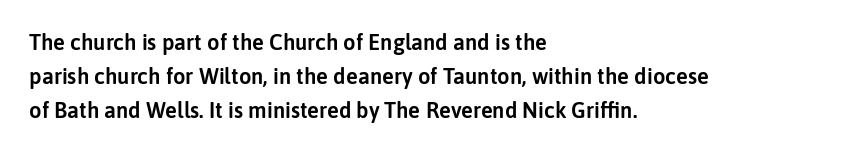
The image shows 22 px text type, upright; set left-aligned, normal line spacing (1.55x), normal letter spacing, not underlined.
